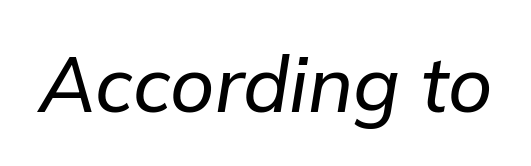
The image shows 77 px text type, italic (leaning right); set normal letter spacing, not underlined; low stroke contrast and a medium x-height.
